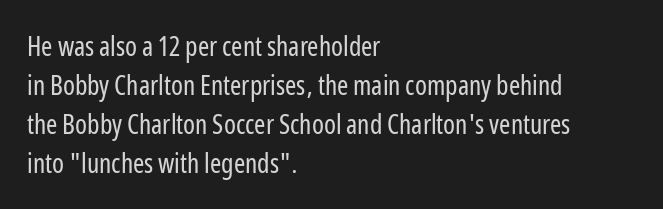
The image shows 27 px text type, upright; set left-aligned, normal line spacing (1.45x), normal letter spacing, not underlined.
